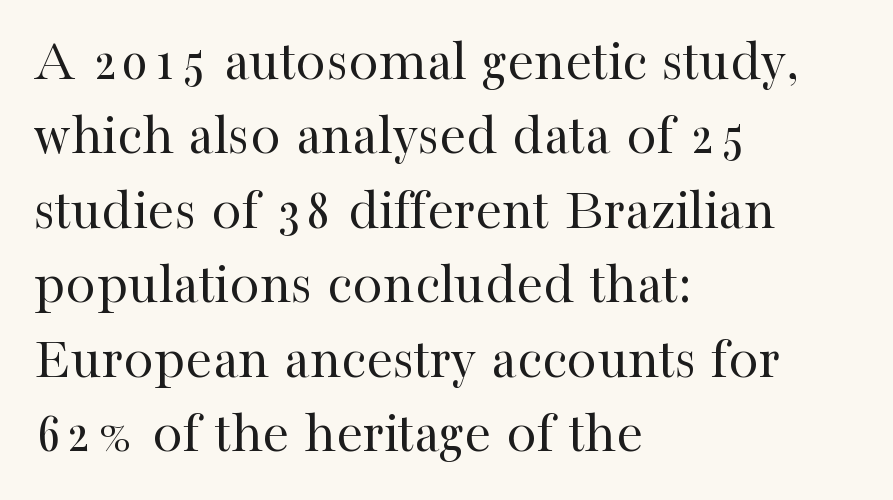
{"serif": "yes", "italic": "no", "bold": "no", "weight": "regular", "width": "normal", "stroke_contrast": "high", "x_height": "medium", "monospaced": "no", "underline": "no", "align": "left", "line_spacing_ratio": 1.24, "letter_spacing": "normal", "letter_spacing_em": 0.0, "glyph_px": 60}
